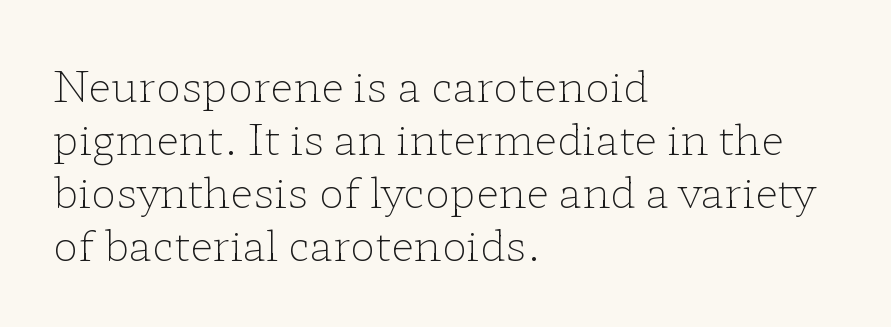
{"serif": "yes", "italic": "no", "bold": "no", "weight": "light", "width": "wide", "stroke_contrast": "low", "x_height": "medium", "monospaced": "no", "underline": "no", "align": "left", "line_spacing": "normal", "line_spacing_ratio": 1.26, "letter_spacing": "normal", "letter_spacing_em": 0.0, "glyph_px": 42}
